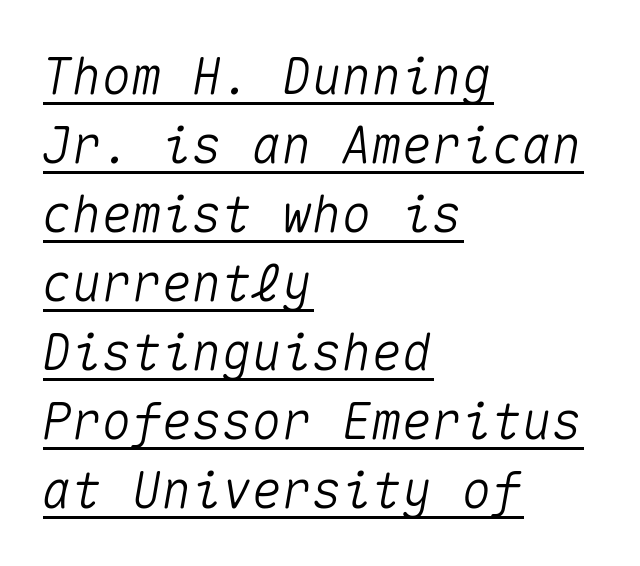
The image shows 50 px text type, italic (leaning right), monospaced; set left-aligned, normal line spacing (1.38x), normal letter spacing, underlined; medium stroke contrast and a medium x-height.
